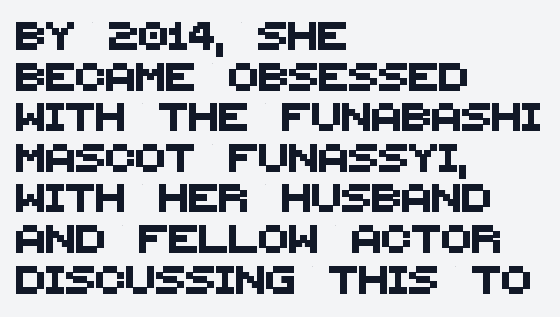
{"serif": "no", "width": "normal", "stroke_contrast": "medium", "x_height": "large", "monospaced": "no", "underline": "no", "align": "left", "line_spacing": "normal", "line_spacing_ratio": 1.45, "letter_spacing": "normal", "letter_spacing_em": 0.0, "glyph_px": 28}
